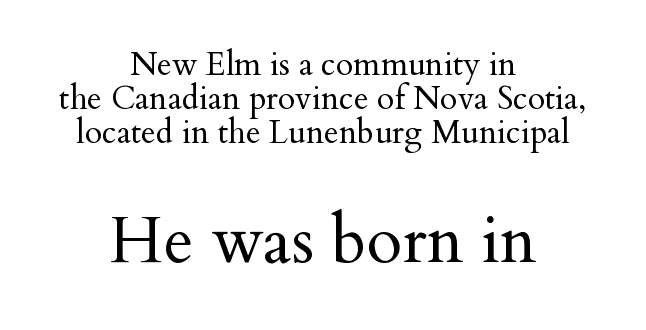
Q: Is the text bold? A: No.
Q: Is the text italic (slanted)? A: No, it is upright.
Q: Is the typeface a serif or a sans-serif typeface? A: Serif.
Q: Is the text underlined? A: No.
Q: How is the paragraph aligned? A: Centered.
Q: Is the spacing between letters normal or unusually wide? A: Normal.
Q: Is the spacing between lines tight, normal or loose? A: Tight.
Q: Which block of text is set in a larger size, the first (top) or the second (bottom)? A: The second (bottom) one.
Q: Width (condensed, normal, or wide)? A: Normal.
Q: Stroke contrast? A: Medium.
Q: x-height? A: Small.
Q: Monospaced? A: No.
